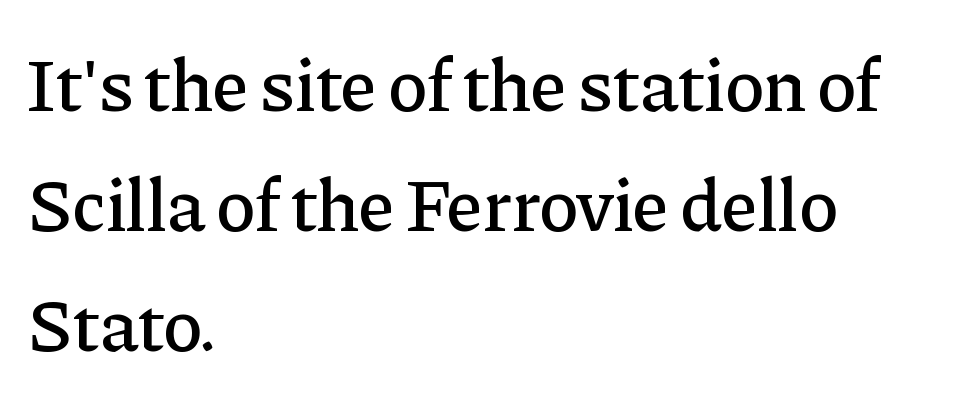
{"serif": "yes", "italic": "no", "width": "normal", "stroke_contrast": "low", "x_height": "medium", "monospaced": "no", "underline": "no", "align": "left", "line_spacing": "normal", "line_spacing_ratio": 1.6, "letter_spacing": "normal", "letter_spacing_em": 0.0, "glyph_px": 75}
